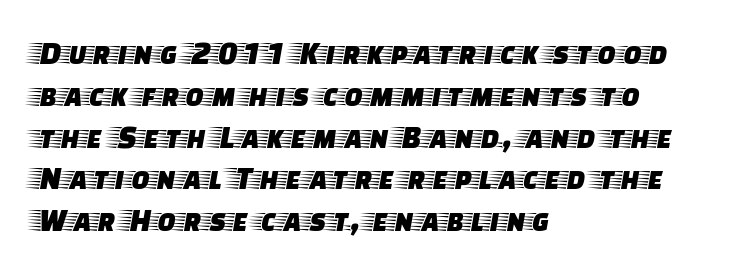
Q: Is the text italic (slanted)? A: Yes.
Q: Is the typeface a serif or a sans-serif typeface? A: Serif.
Q: Is the text underlined? A: No.
Q: How is the paragraph aligned? A: Left-aligned.
Q: Is the spacing between letters normal or unusually wide? A: Normal.
Q: Width (condensed, normal, or wide)? A: Wide.
Q: Stroke contrast? A: Low.
Q: x-height? A: Large.
Q: Monospaced? A: No.
